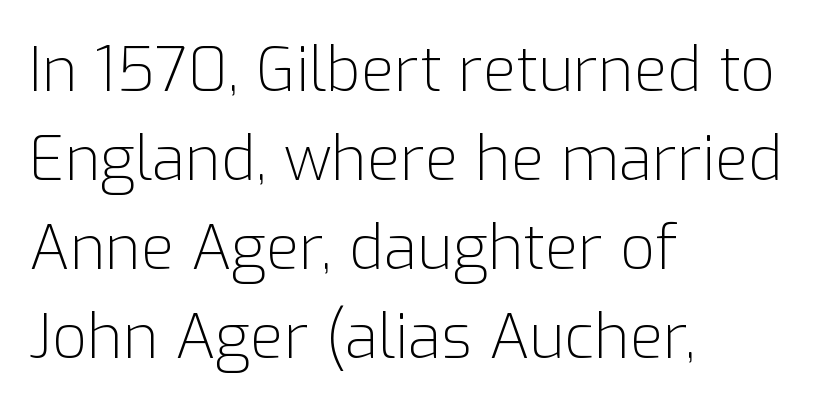
{"serif": "no", "italic": "no", "bold": "no", "weight": "light", "width": "normal", "stroke_contrast": "low", "x_height": "medium", "monospaced": "no", "underline": "no", "align": "left", "line_spacing": "normal", "line_spacing_ratio": 1.46, "letter_spacing": "normal", "letter_spacing_em": 0.0, "glyph_px": 61}
